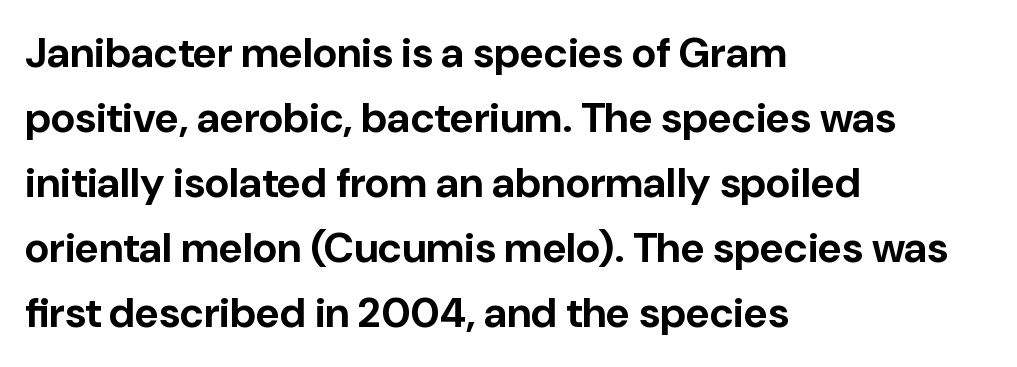
The face used here is proportionally spaced, like ordinary book or web type. In terms of weight, the rendering is a true, heavy bold. This is roman type, the default non-slanted kind. If you measured baseline to baseline, you'd find a middling distance.
